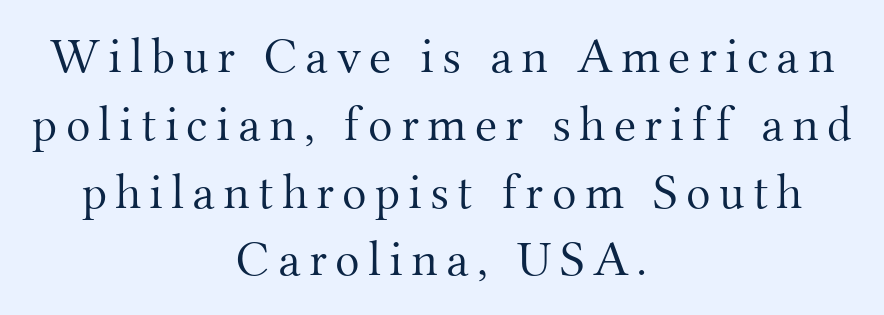
{"serif": "yes", "italic": "no", "bold": "no", "weight": "light", "width": "normal", "stroke_contrast": "medium", "x_height": "small", "monospaced": "no", "underline": "no", "align": "center", "line_spacing": "normal", "line_spacing_ratio": 1.33, "glyph_px": 51}
